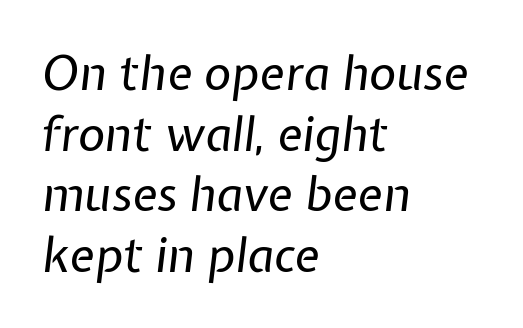
Slanted lettering throughout. If you drew a ruler down the left edge, every line would touch it. In terms of letterspacing, this is plain default setting. A normal amount of white space separates one row of letters from the next. The area under the type is left untouched. Spacing verdict: proportional, widths tailored to each character.
